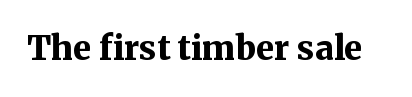
The image shows 33 px bold serif type, upright; set normal letter spacing, not underlined; medium stroke contrast and a medium x-height.
